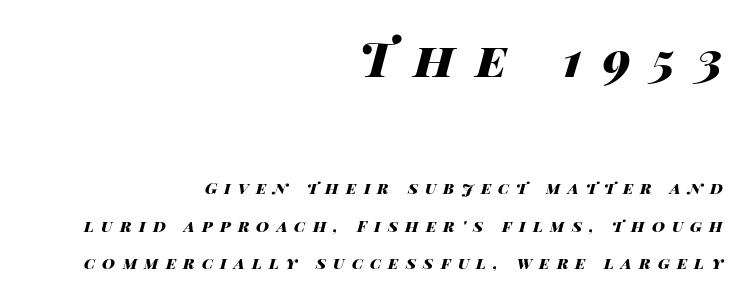
{"italic": "yes", "lean": "right", "slant_degrees": 14, "bold": "yes", "weight": "heavy", "width": "wide", "stroke_contrast": "high", "x_height": "large", "monospaced": "no", "underline": "no", "align": "right", "line_spacing": "loose", "line_spacing_ratio": 2.35, "letter_spacing": "wide", "letter_spacing_em": 0.45, "larger_block": "first", "size_ratio": 3.0, "glyph_px": 48}
